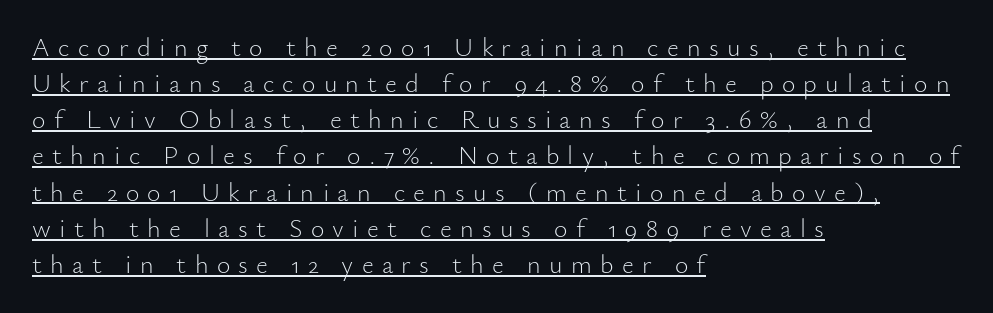
Q: Is the text bold? A: No.
Q: Is the text italic (slanted)? A: No, it is upright.
Q: Is the text underlined? A: Yes.
Q: How is the paragraph aligned? A: Left-aligned.
Q: Is the spacing between letters normal or unusually wide? A: Unusually wide.
Q: Is the spacing between lines tight, normal or loose? A: Normal.
